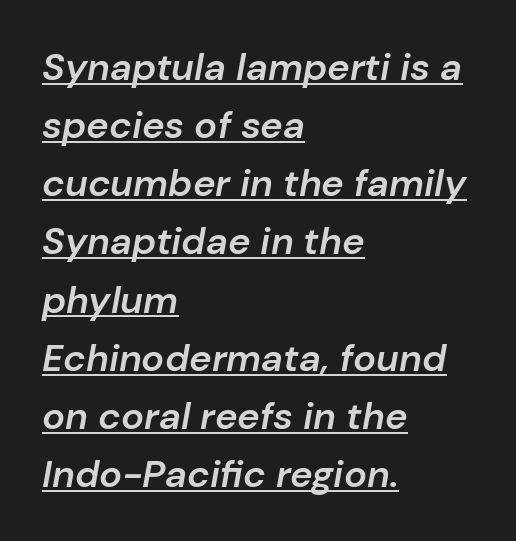
The image shows 38 px semibold type, italic (leaning right); set left-aligned, normal line spacing (1.53x), normal letter spacing, underlined; low stroke contrast and a medium x-height.
